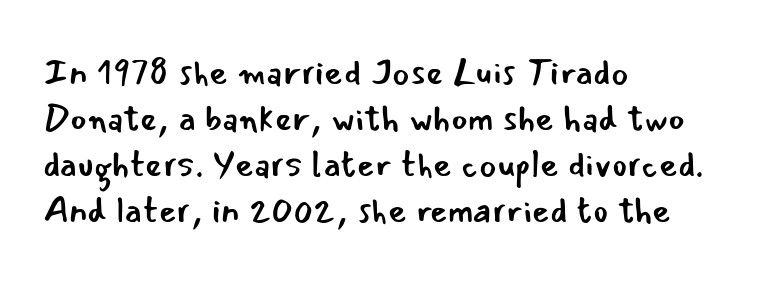
Reading down the column, the eye jumps a familiar distance to each next line. The string is rendered with underlining switched off. Nope, not italic — everything's standing straight. Which margin do the lines hug? The left one — the right edge is uneven.
